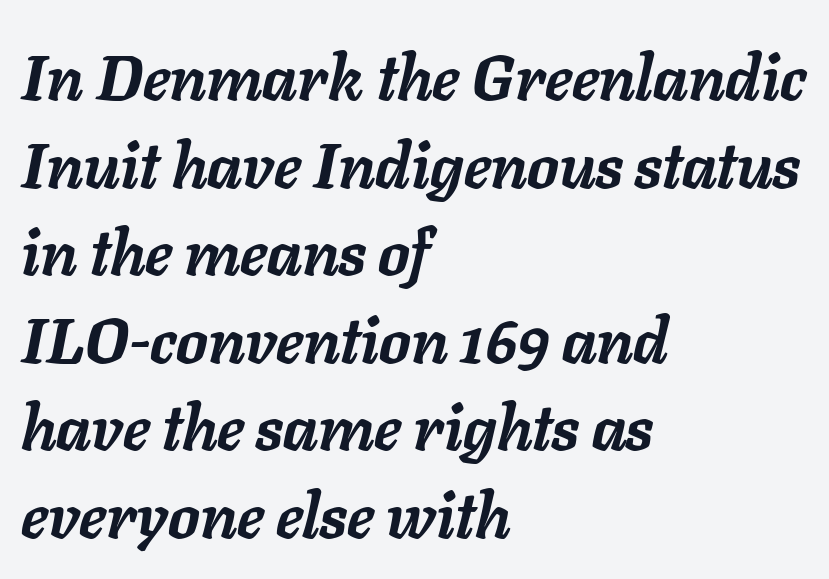
Q: Is the text bold? A: Yes.
Q: Is the text italic (slanted)? A: Yes, it leans right by about 11 degrees.
Q: Is the text underlined? A: No.
Q: How is the paragraph aligned? A: Left-aligned.
Q: Is the spacing between letters normal or unusually wide? A: Normal.
Q: Is the spacing between lines tight, normal or loose? A: Normal.
Q: Width (condensed, normal, or wide)? A: Normal.
Q: Stroke contrast? A: Low.
Q: x-height? A: Medium.
Q: Monospaced? A: No.
